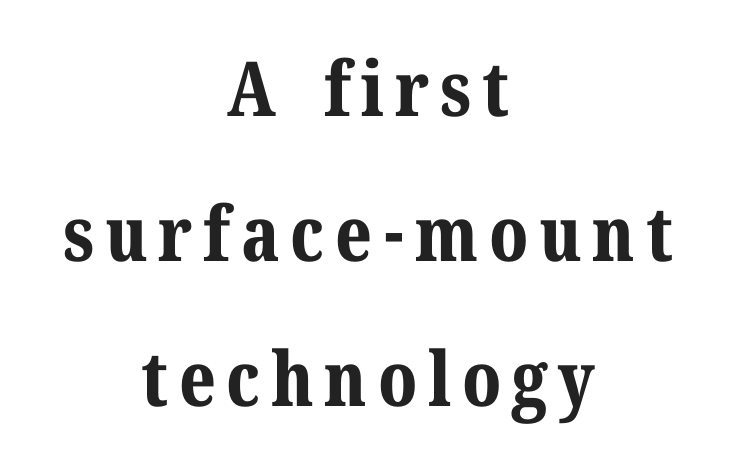
The image shows 76 px bold serif type, upright; set centered, loose line spacing (1.91x), not underlined; medium stroke contrast and a medium x-height.
